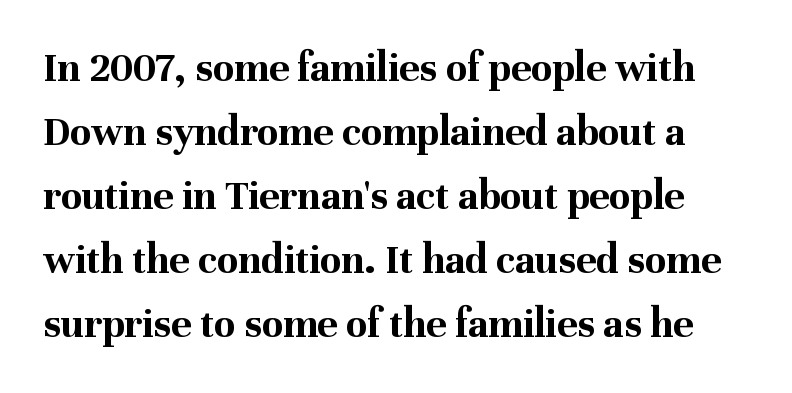
The image shows 43 px bold serif type, upright; set normal line spacing (1.49x), normal letter spacing, not underlined; medium stroke contrast and a medium x-height.
